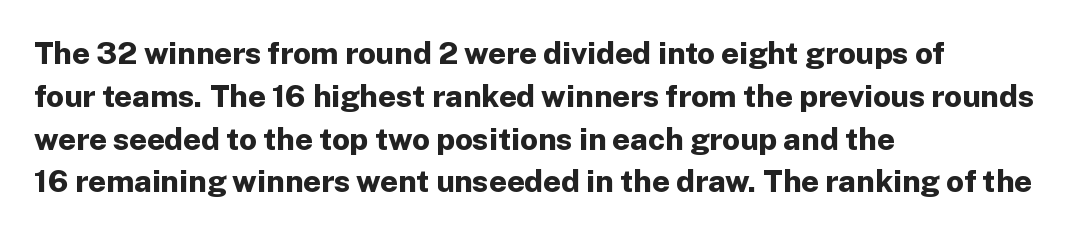
Here the designer chose a conventional face with non-uniform glyph widths. Normally led — the rows are evenly, conventionally spaced. These lines stack with their left ends in a neat column. The letters stand straight up with perfectly vertical stems. This sample uses plain, unmodified letter spacing. The glyphs are unaccompanied by any horizontal stroke below them.
